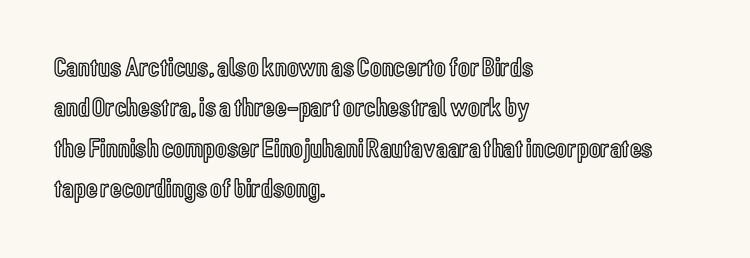
Q: Is the text italic (slanted)? A: No, it is upright.
Q: Is the text underlined? A: No.
Q: How is the paragraph aligned? A: Left-aligned.
Q: Is the spacing between letters normal or unusually wide? A: Normal.
Q: Is the spacing between lines tight, normal or loose? A: Normal.
